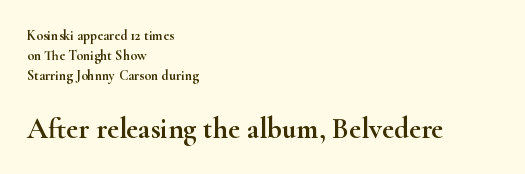
{"serif": "yes", "italic": "no", "width": "wide", "stroke_contrast": "high", "x_height": "small", "monospaced": "no", "underline": "no", "align": "left", "line_spacing": "normal", "line_spacing_ratio": 1.44, "letter_spacing": "normal", "letter_spacing_em": 0.0, "larger_block": "second", "size_ratio": 2.07, "glyph_px": 29}
